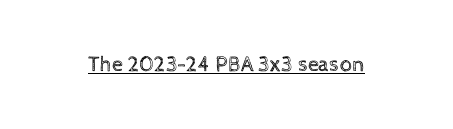
Q: Is the text bold? A: No.
Q: Is the text italic (slanted)? A: No, it is upright.
Q: Is the text underlined? A: Yes.
Q: Is the spacing between letters normal or unusually wide? A: Normal.
